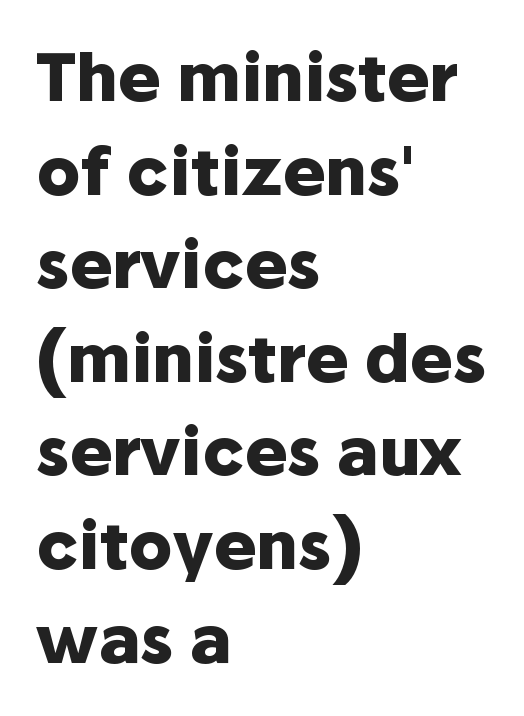
Q: Is the text bold? A: Yes.
Q: Is the text italic (slanted)? A: No, it is upright.
Q: Is the typeface a serif or a sans-serif typeface? A: Sans-serif.
Q: Is the text underlined? A: No.
Q: How is the paragraph aligned? A: Left-aligned.
Q: Is the spacing between letters normal or unusually wide? A: Normal.
Q: Is the spacing between lines tight, normal or loose? A: Normal.
Q: Width (condensed, normal, or wide)? A: Normal.
Q: Stroke contrast? A: Low.
Q: x-height? A: Medium.
Q: Monospaced? A: No.
